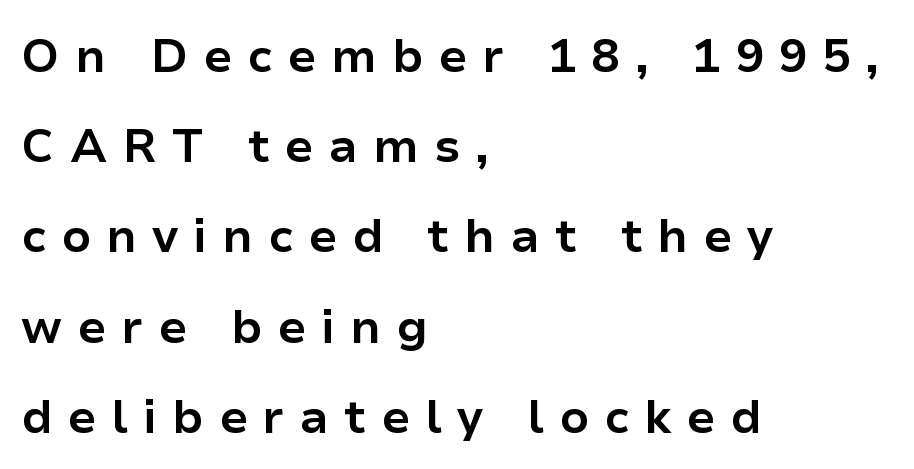
Q: Is the text bold? A: Yes.
Q: Is the text italic (slanted)? A: No, it is upright.
Q: Is the typeface a serif or a sans-serif typeface? A: Sans-serif.
Q: Is the text underlined? A: No.
Q: How is the paragraph aligned? A: Left-aligned.
Q: Is the spacing between letters normal or unusually wide? A: Unusually wide.
Q: Is the spacing between lines tight, normal or loose? A: Loose.
Q: Width (condensed, normal, or wide)? A: Normal.
Q: Stroke contrast? A: Low.
Q: x-height? A: Medium.
Q: Monospaced? A: No.
